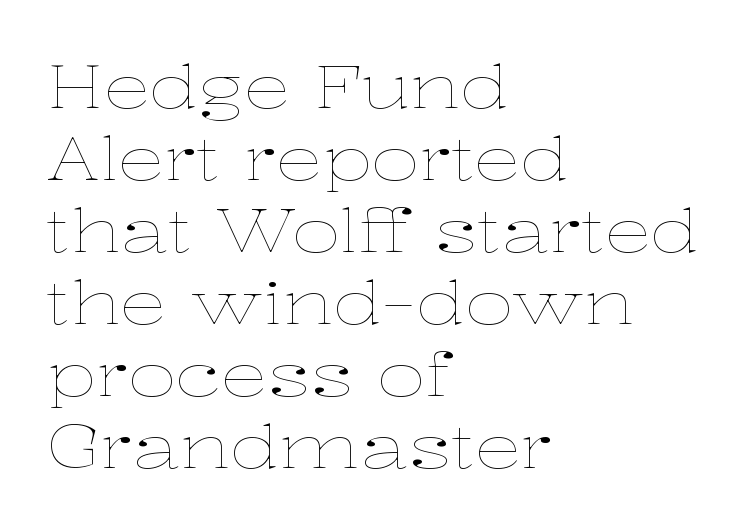
{"italic": "no", "bold": "no", "weight": "thin", "width": "wide", "stroke_contrast": "low", "x_height": "medium", "monospaced": "no", "underline": "no", "align": "left", "line_spacing_ratio": 1.22, "letter_spacing": "normal", "letter_spacing_em": 0.0, "glyph_px": 59}
